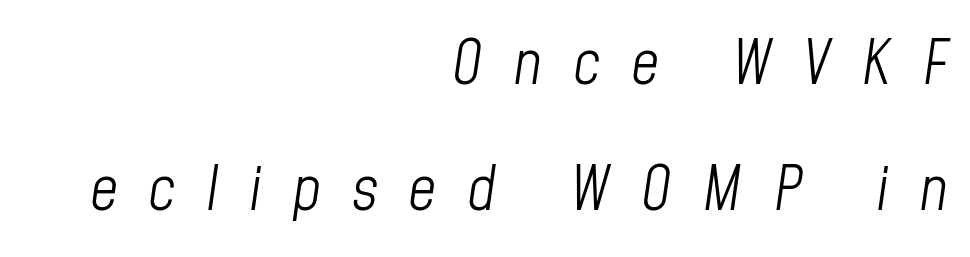
The image shows 62 px light, condensed type, italic (leaning right); set right-aligned, loose line spacing (2.03x), unusually wide letter spacing (+0.49 em), not underlined; low stroke contrast and a medium x-height.
